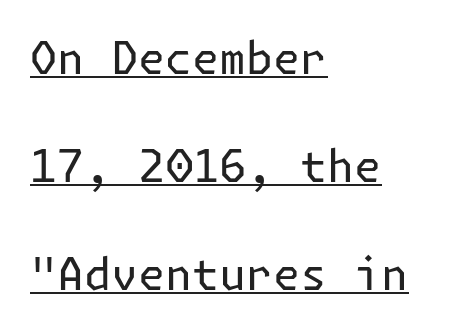
Q: Is the text bold? A: No.
Q: Is the text italic (slanted)? A: No, it is upright.
Q: Is the typeface a serif or a sans-serif typeface? A: Sans-serif.
Q: Is the text underlined? A: Yes.
Q: How is the paragraph aligned? A: Left-aligned.
Q: Is the spacing between letters normal or unusually wide? A: Normal.
Q: Is the spacing between lines tight, normal or loose? A: Loose.
Q: Width (condensed, normal, or wide)? A: Normal.
Q: Stroke contrast? A: Low.
Q: x-height? A: Medium.
